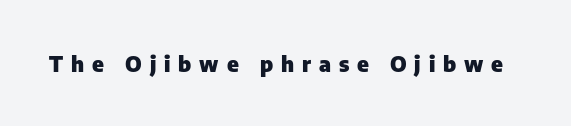
{"italic": "no", "bold": "yes", "underline": "no", "letter_spacing": "wide", "letter_spacing_em": 0.36, "glyph_px": 22}
